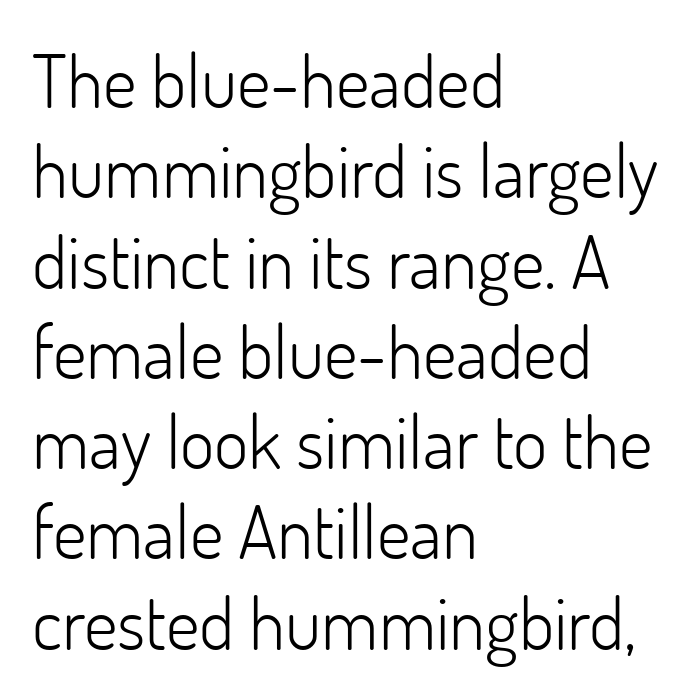
Posture: upright roman. The text was rendered using a sans face with plain stroke endings. Caption: face not bold, strokes unweighted. A typesetter would call this proportional, since set widths differ per character. The text block is weighted toward the left margin, trailing off unevenly rightward. How are the letters spaced? Ordinarily, with no added tracking.
